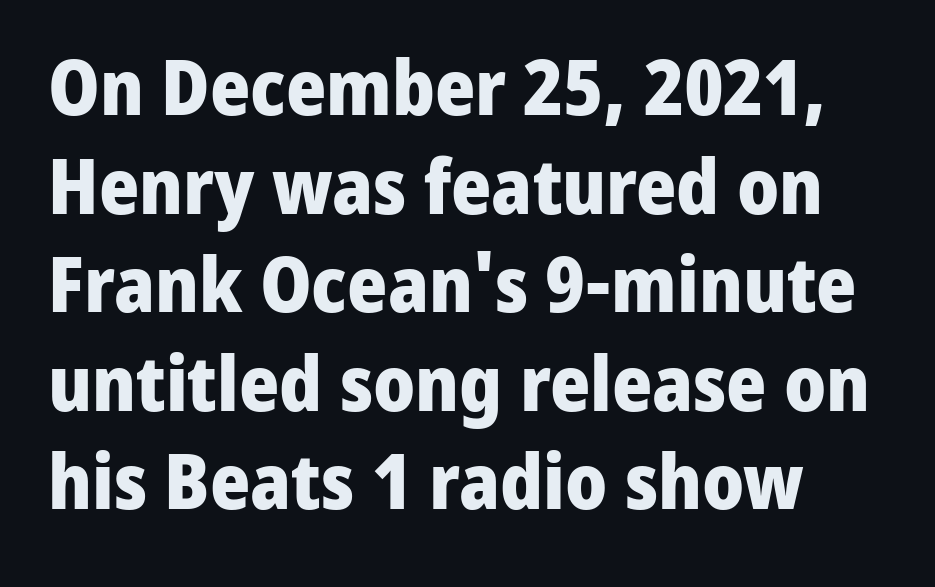
Letterform terminals end flat and unadorned throughout the passage. The vertical gap from one line to the next is medium. These lines are rendered in a variable-pitch font. The letters stand straight up with perfectly vertical stems.
